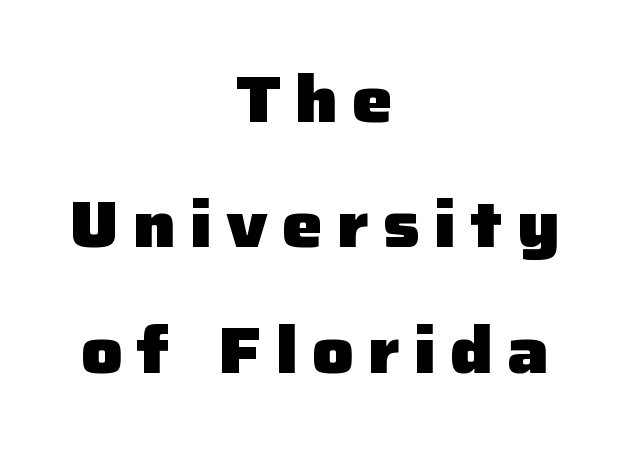
Q: Is the text bold? A: Yes.
Q: Is the text italic (slanted)? A: No, it is upright.
Q: Is the typeface a serif or a sans-serif typeface? A: Sans-serif.
Q: Is the text underlined? A: No.
Q: How is the paragraph aligned? A: Centered.
Q: Is the spacing between letters normal or unusually wide? A: Unusually wide.
Q: Is the spacing between lines tight, normal or loose? A: Loose.
Q: Width (condensed, normal, or wide)? A: Normal.
Q: Stroke contrast? A: Low.
Q: x-height? A: Medium.
Q: Monospaced? A: No.
